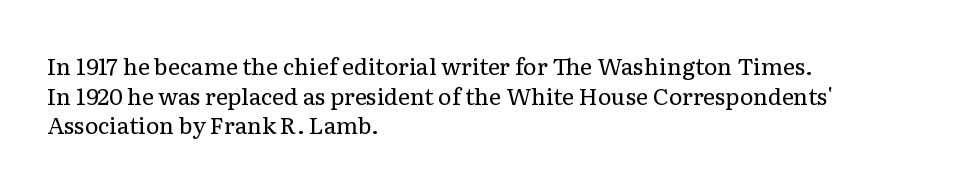
The lines sit at an ordinary, default distance from one another. The rag falls on the right side of this text block. The characters are drawn with everyday or finer stroke widths. Descender tails drop into unmarked territory.
